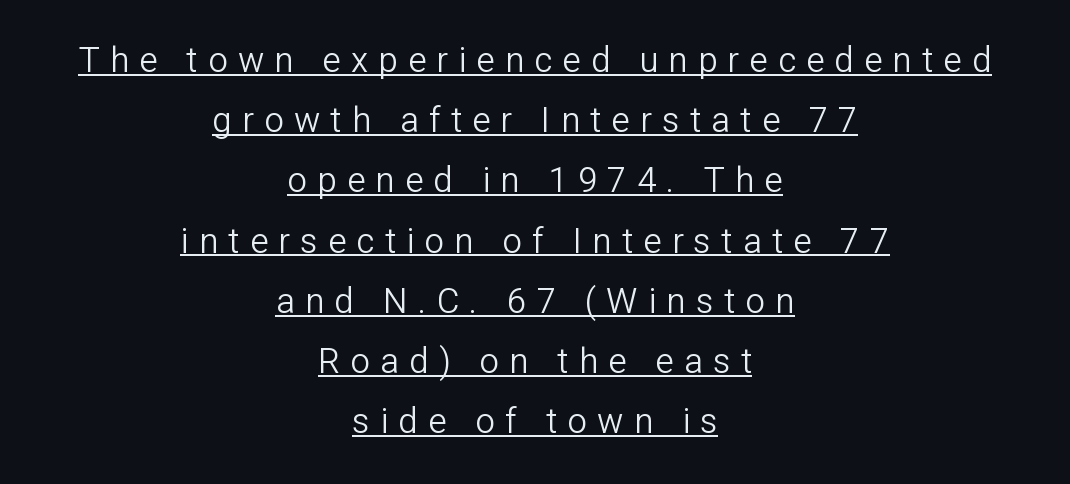
Q: Is the text bold? A: No.
Q: Is the text italic (slanted)? A: No, it is upright.
Q: Is the typeface a serif or a sans-serif typeface? A: Sans-serif.
Q: Is the text underlined? A: Yes.
Q: How is the paragraph aligned? A: Centered.
Q: Is the spacing between letters normal or unusually wide? A: Unusually wide.
Q: Width (condensed, normal, or wide)? A: Normal.
Q: Stroke contrast? A: Low.
Q: x-height? A: Medium.
Q: Monospaced? A: No.
